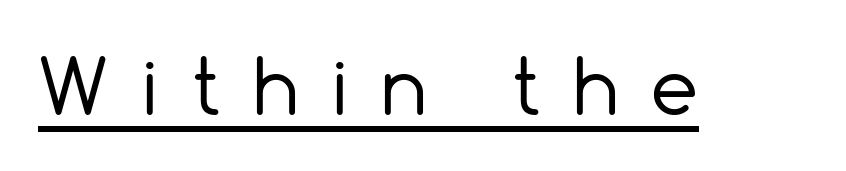
The weight would be labelled regular, book, light, or lighter still. Classification — sans serif. The tracking jumps out immediately: characters are airy and widely separated. In designer terms, the underline attribute is active on this setting. The letters advance in unequal steps, a hallmark of proportional type.
